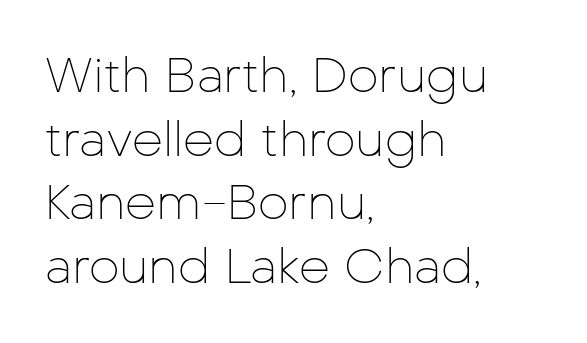
Vertically, the passage feels balanced, rows spaced as you'd expect. The foot of each line stays bare and open. Here the glyphs are tracked normally, forming tight word shapes. Teacher's note: observe the even left margin — that is flush-left alignment. Letterform terminals end flat and unadorned throughout the passage.
